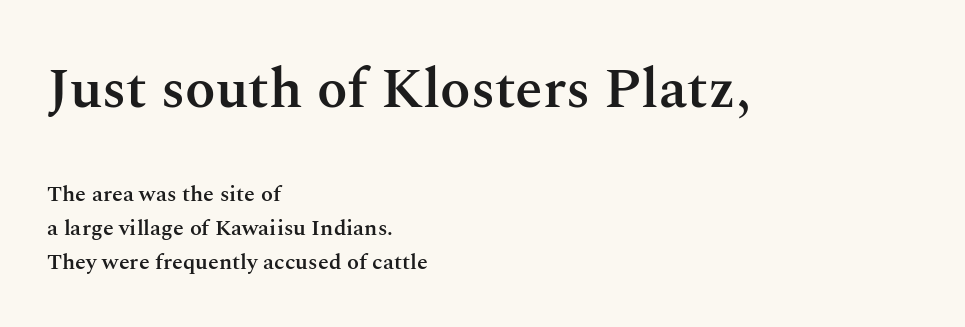
When letters stand straight like this, we call the style roman or upright. Does the type have serifs? Yes, each stem ends in a small foot. Looks like regular typesetting: each glyph gets only the width it needs. Tracking here is standard; glyphs follow each other at the usual distance. Block one is the big one; block two sits smaller underneath. Vertically, the passage feels balanced, rows spaced as you'd expect.
